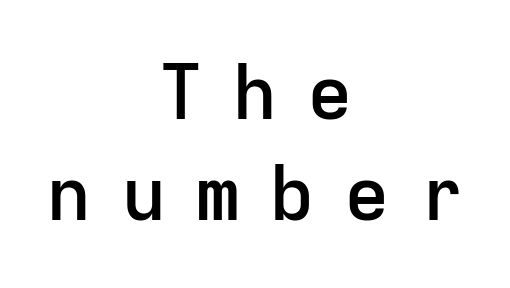
Q: Is the text bold? A: Semi-bold.
Q: Is the text italic (slanted)? A: No, it is upright.
Q: Is the typeface a serif or a sans-serif typeface? A: Sans-serif.
Q: Is the text underlined? A: No.
Q: How is the paragraph aligned? A: Centered.
Q: Is the spacing between letters normal or unusually wide? A: Unusually wide.
Q: Is the spacing between lines tight, normal or loose? A: Normal.
Q: Width (condensed, normal, or wide)? A: Normal.
Q: Stroke contrast? A: Low.
Q: x-height? A: Medium.
Q: Monospaced? A: Yes.
